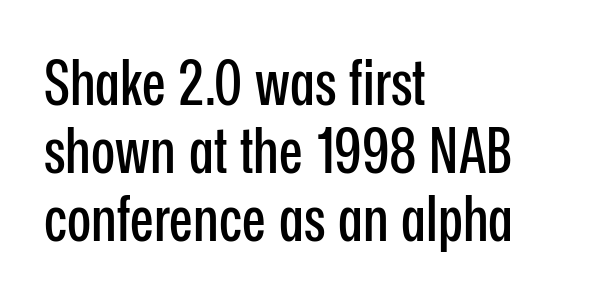
The image shows 63 px condensed sans-serif type, upright; set left-aligned, tight line spacing (1.08x), normal letter spacing, not underlined; low stroke contrast and a medium x-height.
